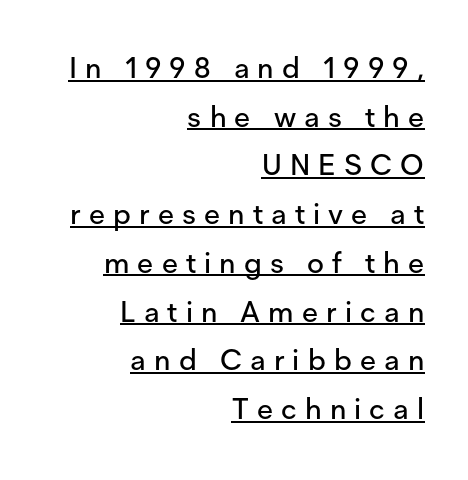
The face used here is proportionally spaced, like ordinary book or web type. Typographically, this falls in the sans-serif category. The typography opts for an upright posture over an oblique one. Students, observe: this is what conventionally led text looks like.
